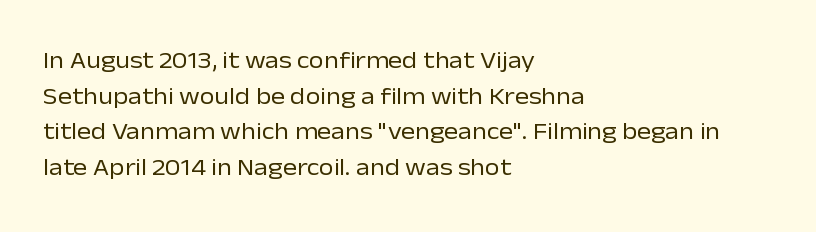
The image shows 24 px text type, upright; set left-aligned, normal line spacing (1.48x), normal letter spacing, not underlined.
